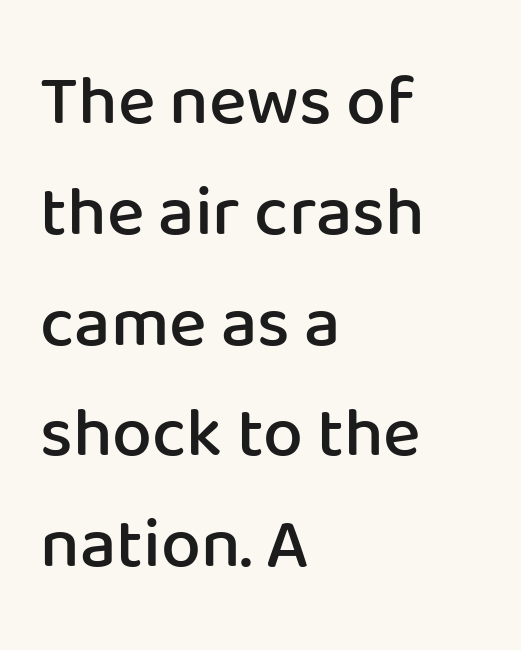
Q: Is the text bold? A: Semi-bold.
Q: Is the text italic (slanted)? A: No, it is upright.
Q: Is the typeface a serif or a sans-serif typeface? A: Sans-serif.
Q: Is the text underlined? A: No.
Q: How is the paragraph aligned? A: Left-aligned.
Q: Is the spacing between letters normal or unusually wide? A: Normal.
Q: Is the spacing between lines tight, normal or loose? A: Normal.
Q: Width (condensed, normal, or wide)? A: Normal.
Q: Stroke contrast? A: Low.
Q: x-height? A: Medium.
Q: Monospaced? A: No.
